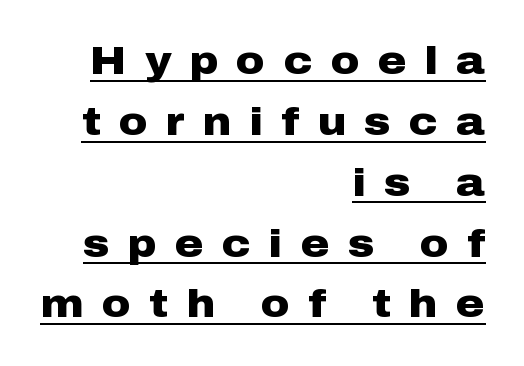
{"serif": "no", "italic": "no", "bold": "yes", "weight": "heavy", "width": "wide", "stroke_contrast": "low", "x_height": "medium", "monospaced": "no", "underline": "yes", "align": "right", "line_spacing": "normal", "line_spacing_ratio": 1.56, "letter_spacing": "wide", "letter_spacing_em": 0.47, "glyph_px": 39}
